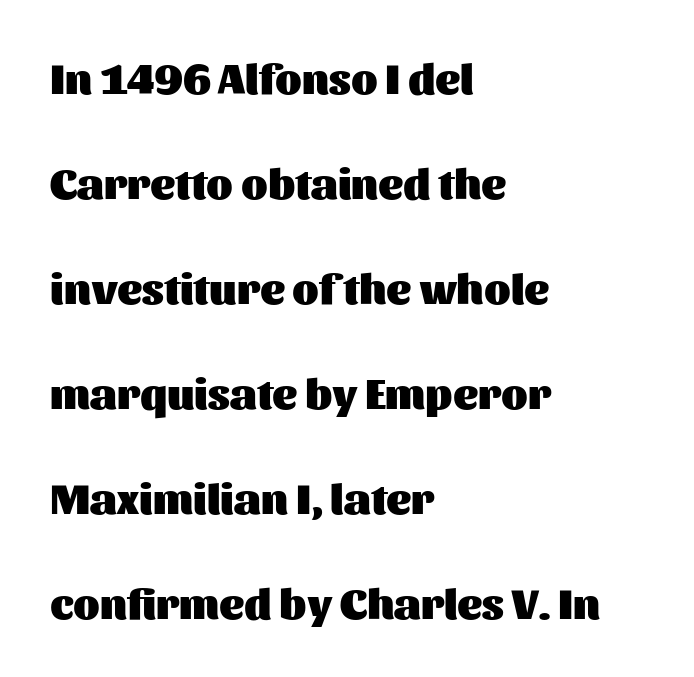
{"serif": "no", "italic": "no", "bold": "yes", "weight": "heavy", "width": "normal", "stroke_contrast": "medium", "x_height": "medium", "monospaced": "no", "underline": "no", "align": "left", "line_spacing": "loose", "line_spacing_ratio": 2.44, "letter_spacing": "normal", "letter_spacing_em": 0.0, "glyph_px": 43}
